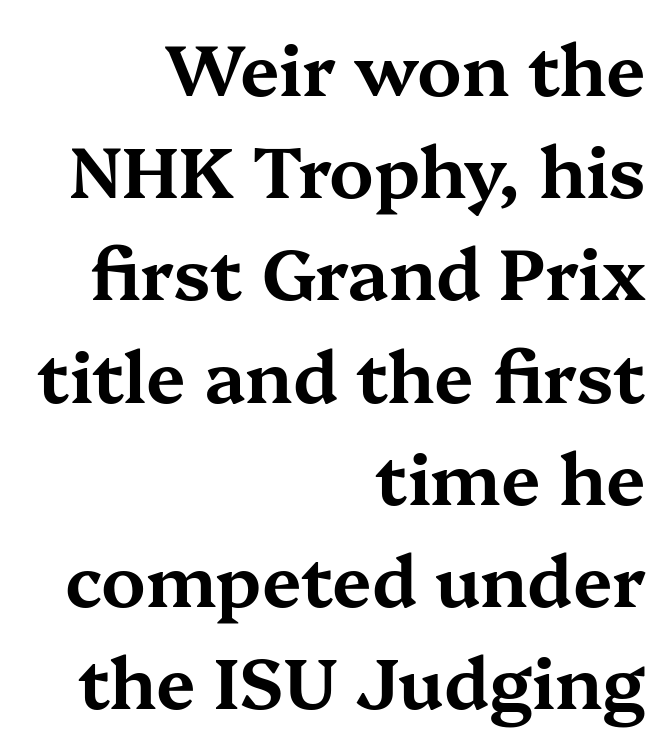
{"serif": "yes", "italic": "no", "width": "wide", "stroke_contrast": "medium", "x_height": "medium", "monospaced": "no", "underline": "no", "align": "right", "line_spacing": "normal", "line_spacing_ratio": 1.44, "letter_spacing": "normal", "letter_spacing_em": 0.0, "glyph_px": 71}
